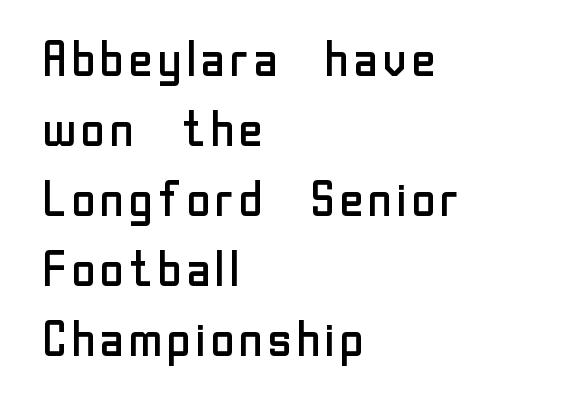
The image shows 49 px regular-weight sans-serif type, upright; set left-aligned, normal line spacing (1.43x), normal letter spacing, not underlined; low stroke contrast and a medium x-height.
